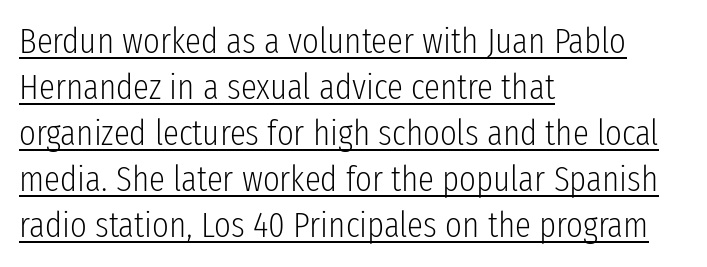
Q: Is the text bold? A: No.
Q: Is the text italic (slanted)? A: No, it is upright.
Q: Is the typeface a serif or a sans-serif typeface? A: Sans-serif.
Q: Is the text underlined? A: Yes.
Q: How is the paragraph aligned? A: Left-aligned.
Q: Is the spacing between letters normal or unusually wide? A: Normal.
Q: Is the spacing between lines tight, normal or loose? A: Normal.
Q: Width (condensed, normal, or wide)? A: Condensed.
Q: Stroke contrast? A: Low.
Q: x-height? A: Medium.
Q: Monospaced? A: No.
